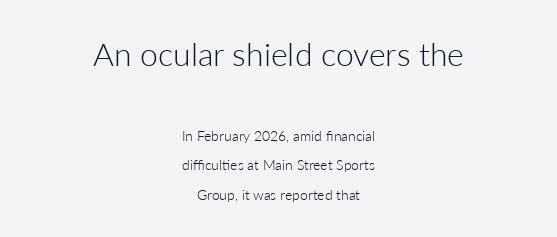
The image shows 32 px light sans-serif type, upright; set centered, loose line spacing (2.1x), normal letter spacing, not underlined; the first (top) block is 2.29x larger; low stroke contrast and a medium x-height.
